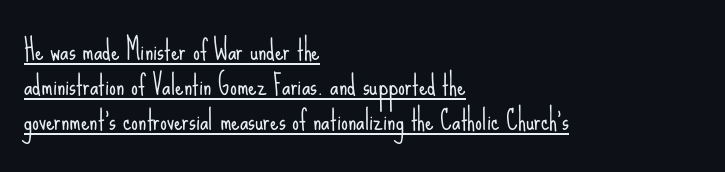
The image shows 27 px text type, upright; set left-aligned, normal line spacing (1.3x), normal letter spacing, underlined.
